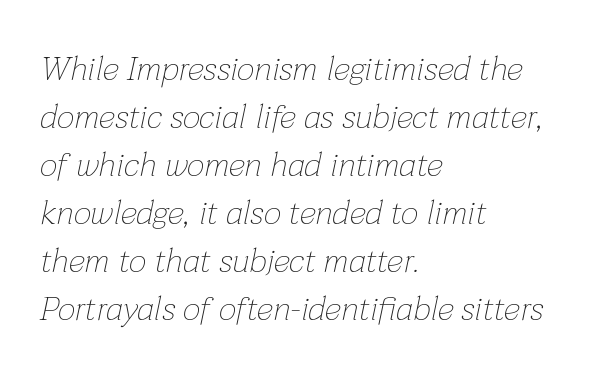
The ragged edge is on the right, which tells us the setting is flush left. Descender tails drop into unmarked territory. Nobody touched the tracking dial on this one. Successive baselines arrive at the customary interval. Think standard paragraph weight, or any step lighter than that. Would a proofreader flag this as italicized? Yes.
